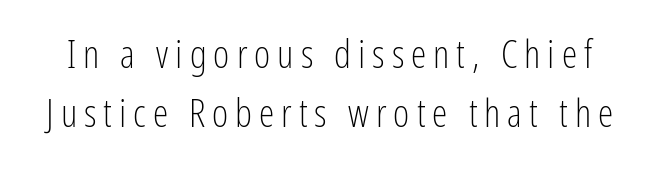
The image shows 39 px light, condensed sans-serif type, upright; set normal line spacing (1.51x), not underlined; low stroke contrast and a medium x-height.
